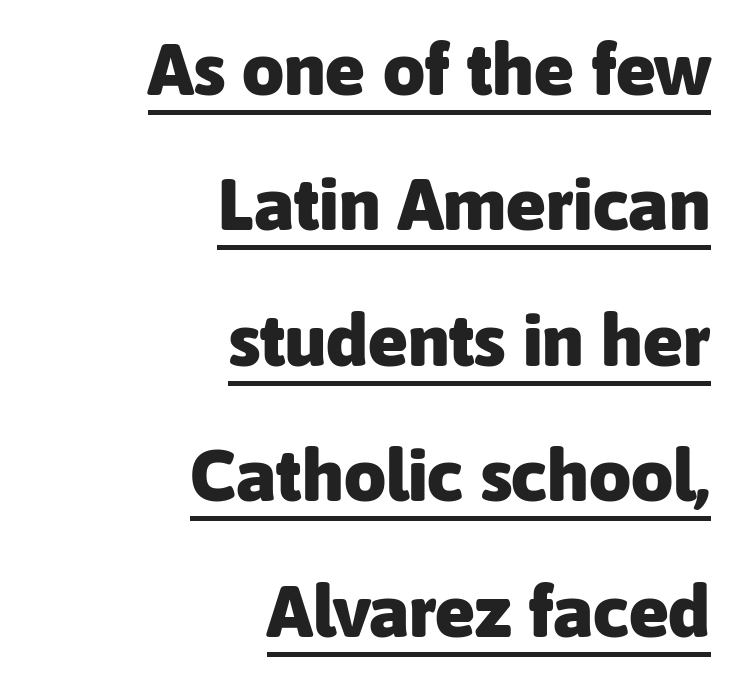
{"serif": "no", "italic": "no", "bold": "yes", "weight": "heavy", "width": "normal", "stroke_contrast": "low", "x_height": "medium", "monospaced": "no", "underline": "yes", "align": "right", "line_spacing_ratio": 1.83, "letter_spacing": "normal", "letter_spacing_em": 0.0, "glyph_px": 74}
